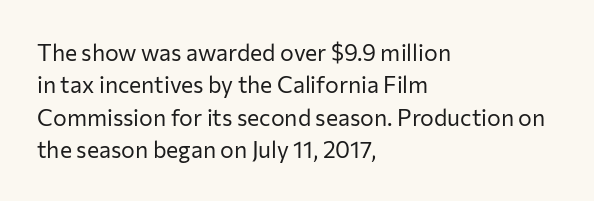
The tracking reads as untouched default to a designer's eye. Layout note: lines flush left. Students, observe: this is what conventionally led text looks like. Underline: absent.
